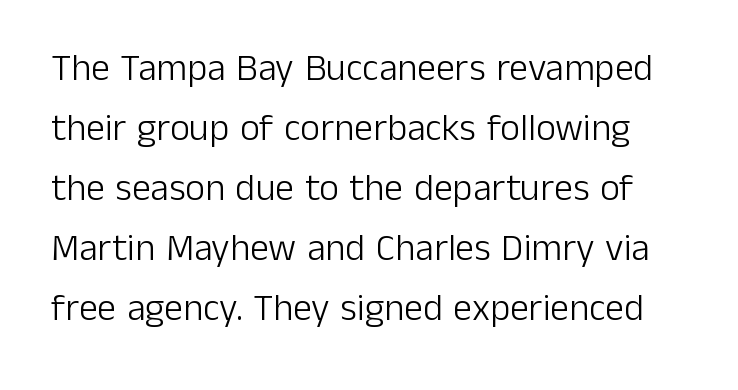
{"serif": "no", "italic": "no", "bold": "no", "weight": "light", "width": "normal", "stroke_contrast": "low", "x_height": "medium", "monospaced": "no", "underline": "no", "line_spacing": "normal", "line_spacing_ratio": 1.58, "letter_spacing": "normal", "letter_spacing_em": 0.0, "glyph_px": 38}
